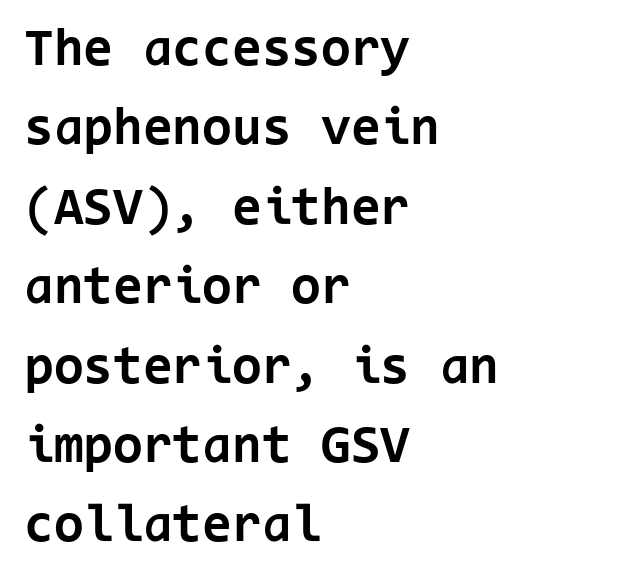
Q: Is the text bold? A: Yes.
Q: Is the text italic (slanted)? A: No, it is upright.
Q: Is the typeface a serif or a sans-serif typeface? A: Sans-serif.
Q: Is the text underlined? A: No.
Q: How is the paragraph aligned? A: Left-aligned.
Q: Is the spacing between letters normal or unusually wide? A: Normal.
Q: Is the spacing between lines tight, normal or loose? A: Normal.
Q: Width (condensed, normal, or wide)? A: Normal.
Q: Stroke contrast? A: Low.
Q: x-height? A: Medium.
Q: Monospaced? A: Yes.
